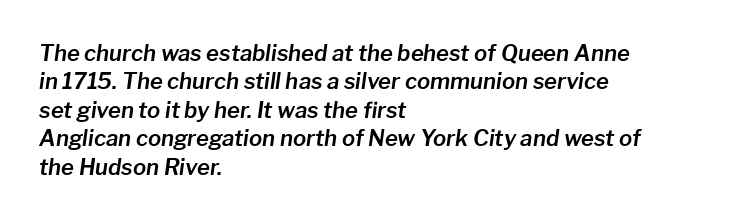
{"italic": "yes", "lean": "right", "slant_degrees": 8, "underline": "no", "align": "left", "line_spacing": "normal", "line_spacing_ratio": 1.29, "letter_spacing": "normal", "letter_spacing_em": 0.0, "glyph_px": 22}
